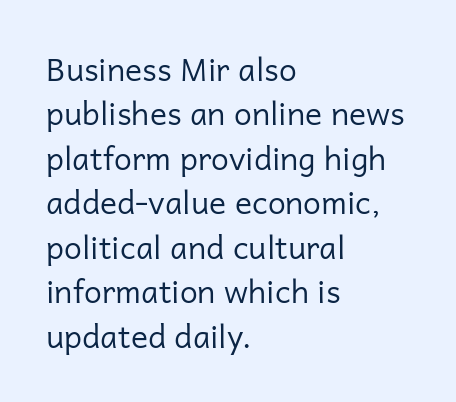
{"serif": "no", "italic": "no", "bold": "no", "weight": "regular", "width": "normal", "stroke_contrast": "low", "x_height": "medium", "monospaced": "no", "underline": "no", "align": "left", "line_spacing": "normal", "line_spacing_ratio": 1.39, "letter_spacing": "normal", "letter_spacing_em": 0.0, "glyph_px": 32}
